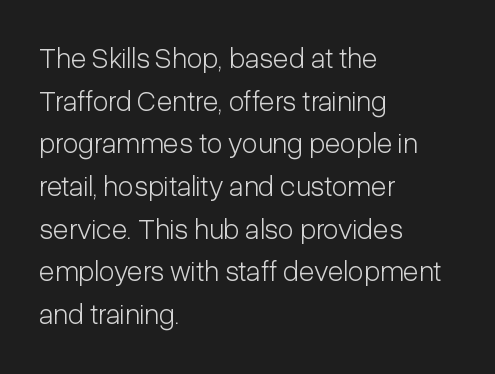
{"serif": "no", "italic": "no", "bold": "no", "weight": "light", "width": "condensed", "stroke_contrast": "low", "x_height": "medium", "monospaced": "no", "underline": "no", "align": "left", "line_spacing": "normal", "line_spacing_ratio": 1.47, "letter_spacing": "normal", "letter_spacing_em": 0.0, "glyph_px": 29}
